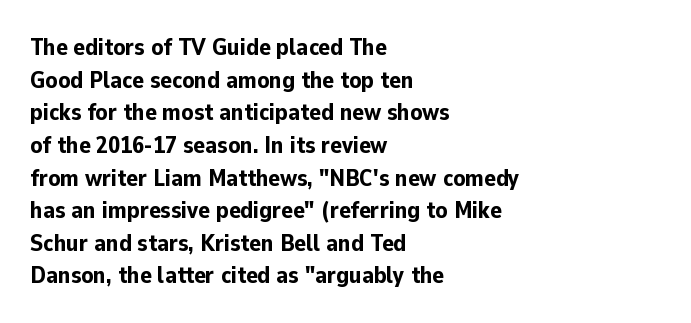
Q: Is the text bold? A: Yes.
Q: Is the text italic (slanted)? A: No, it is upright.
Q: Is the text underlined? A: No.
Q: How is the paragraph aligned? A: Left-aligned.
Q: Is the spacing between letters normal or unusually wide? A: Normal.
Q: Is the spacing between lines tight, normal or loose? A: Normal.
